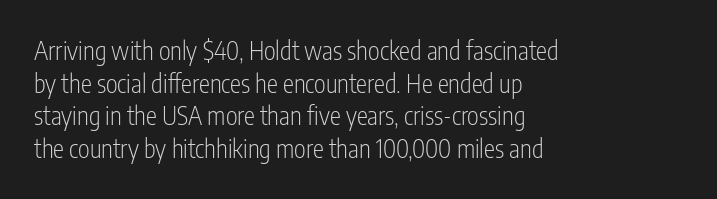
The image shows 25 px text type, upright; set left-aligned, normal line spacing (1.31x), normal letter spacing, not underlined.
